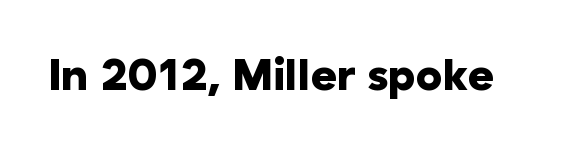
The image shows 44 px heavy sans-serif type, upright; set normal letter spacing, not underlined; low stroke contrast and a medium x-height.
